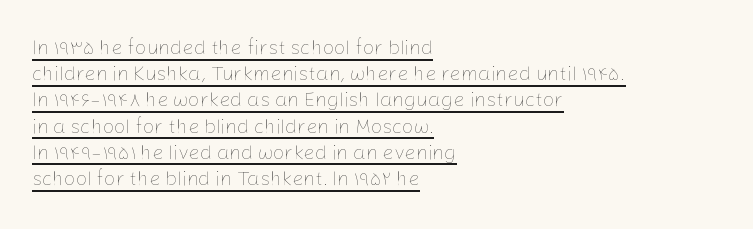
This rendering leaves character spacing at its baseline value. The space between consecutive lines is moderate. Caption: lettering with a line underneath. Caption: face not bold, strokes unweighted.
